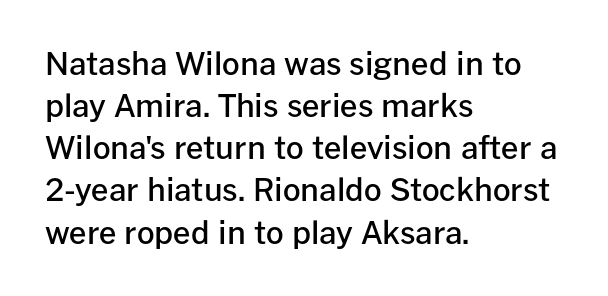
Leading: standard. The letters advance in unequal steps, a hallmark of proportional type. The sample has been set in demibold, a notch under bold. The font family rendered here belongs to the sans-serif group. Nope, not italic — everything's standing straight. Notice how the passage keeps a crisp vertical edge on the left only.
